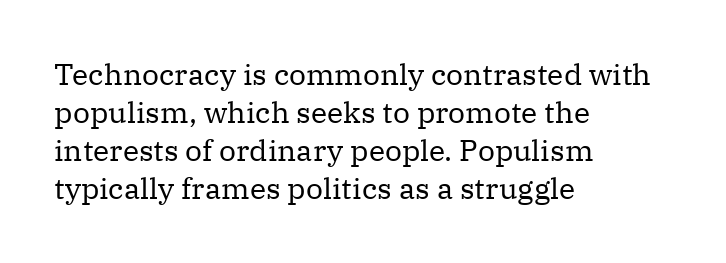
The image shows 30 px regular-weight serif type, upright; set left-aligned, normal line spacing (1.27x), normal letter spacing, not underlined; medium stroke contrast and a medium x-height.
